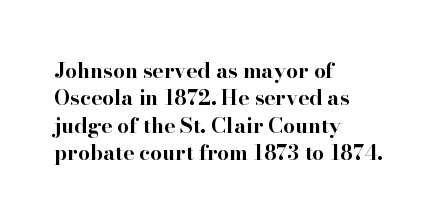
The image shows 21 px bold type, upright; set left-aligned, normal line spacing (1.3x), normal letter spacing, not underlined.
